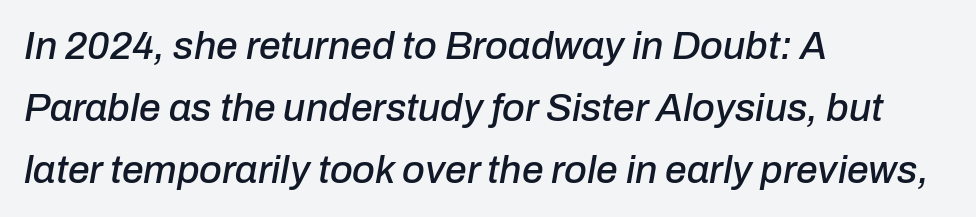
The image shows 39 px text type, italic (leaning right); set left-aligned, normal line spacing (1.59x), normal letter spacing, not underlined; low stroke contrast and a medium x-height.
